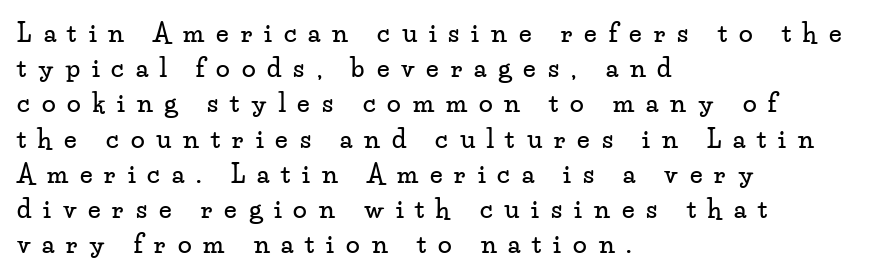
{"italic": "no", "underline": "no", "align": "left", "line_spacing": "normal", "line_spacing_ratio": 1.41, "letter_spacing": "wide", "letter_spacing_em": 0.48, "glyph_px": 25}
